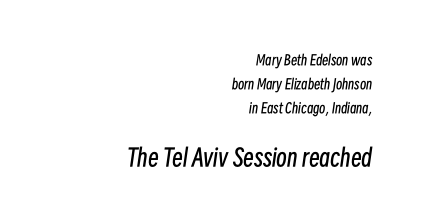
{"italic": "yes", "lean": "right", "slant_degrees": 8, "bold": "no", "underline": "no", "align": "right", "line_spacing": "normal", "line_spacing_ratio": 1.7, "letter_spacing": "normal", "letter_spacing_em": 0.0, "larger_block": "second", "size_ratio": 1.71, "glyph_px": 24}
